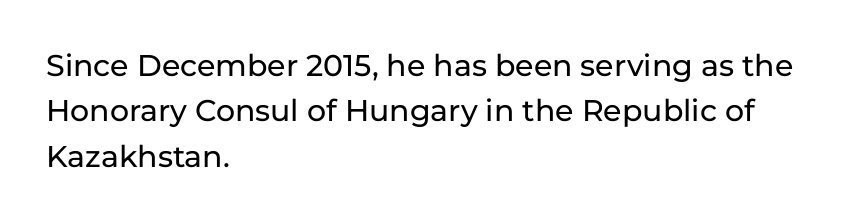
Q: Is the text italic (slanted)? A: No, it is upright.
Q: Is the typeface a serif or a sans-serif typeface? A: Sans-serif.
Q: Is the text underlined? A: No.
Q: How is the paragraph aligned? A: Left-aligned.
Q: Is the spacing between letters normal or unusually wide? A: Normal.
Q: Is the spacing between lines tight, normal or loose? A: Normal.
Q: Width (condensed, normal, or wide)? A: Normal.
Q: Stroke contrast? A: Low.
Q: x-height? A: Medium.
Q: Monospaced? A: No.
